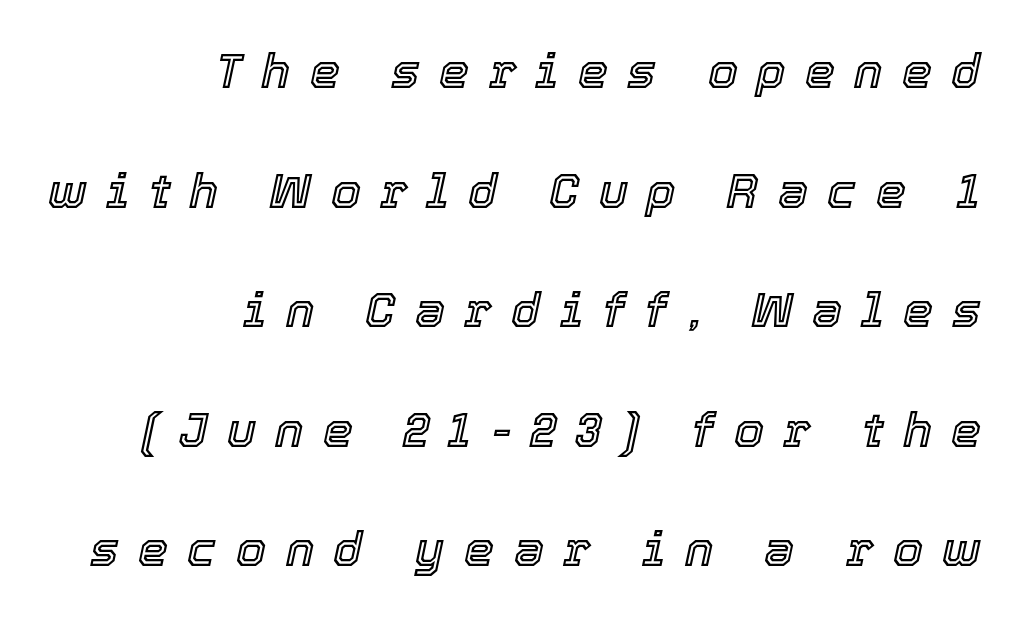
Q: Is the text italic (slanted)? A: Yes, it leans right by about 12 degrees.
Q: Is the text underlined? A: No.
Q: How is the paragraph aligned? A: Right-aligned.
Q: Is the spacing between letters normal or unusually wide? A: Unusually wide.
Q: Is the spacing between lines tight, normal or loose? A: Loose.
Q: Width (condensed, normal, or wide)? A: Normal.
Q: x-height? A: Medium.
Q: Monospaced? A: No.
